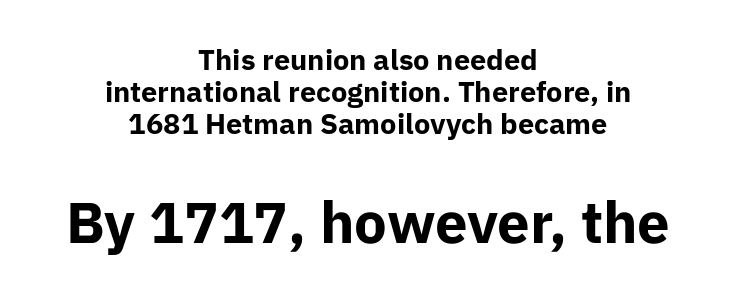
{"serif": "no", "italic": "no", "bold": "yes", "weight": "bold", "width": "normal", "stroke_contrast": "low", "x_height": "medium", "monospaced": "no", "underline": "no", "align": "center", "line_spacing": "tight", "line_spacing_ratio": 1.11, "letter_spacing": "normal", "letter_spacing_em": 0.0, "larger_block": "second", "size_ratio": 2.0, "glyph_px": 58}
